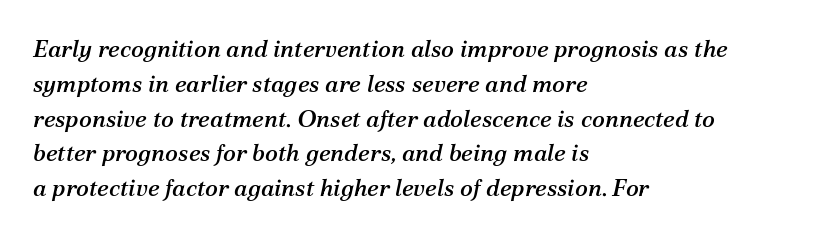
The specimen reads as italic at a glance. The lines in this sample share a left origin and differ only in where they stop. What's the leading like? Ordinary, nothing unusual. The glyphs are unaccompanied by any horizontal stroke below them. There is no visible air inserted between adjacent glyphs.
